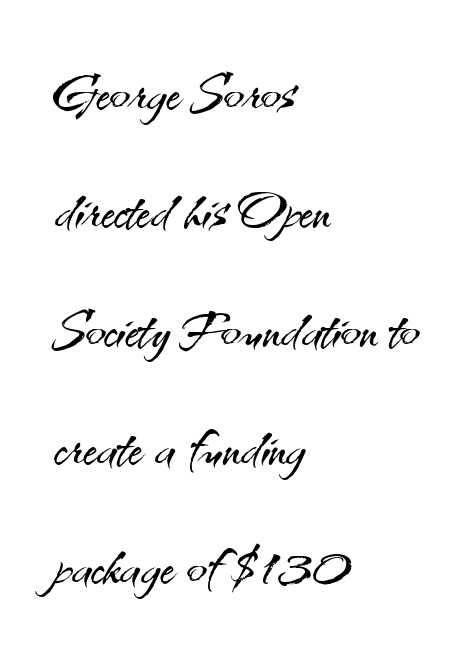
{"serif": "no", "bold": "no", "weight": "light", "width": "normal", "stroke_contrast": "medium", "x_height": "small", "monospaced": "no", "underline": "no", "align": "left", "line_spacing": "normal", "line_spacing_ratio": 1.58, "letter_spacing": "normal", "letter_spacing_em": 0.0, "glyph_px": 75}
